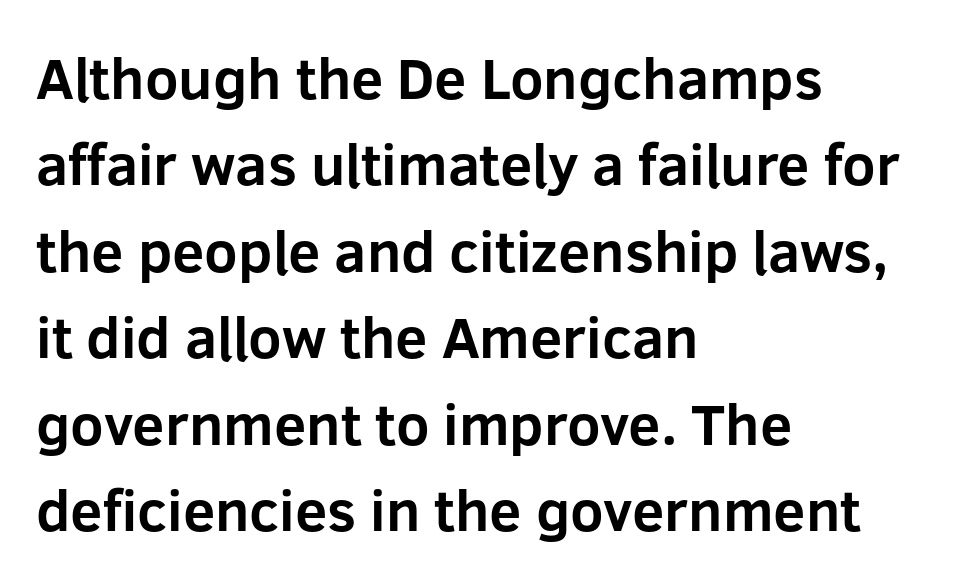
The passage shown is typeset with a sans-serif family. In terms of posture, this sample is upright. Typographic density is high because the face is bold. How are the letters spaced? Ordinarily, with no added tracking. This rendering features lettering with no underline.
